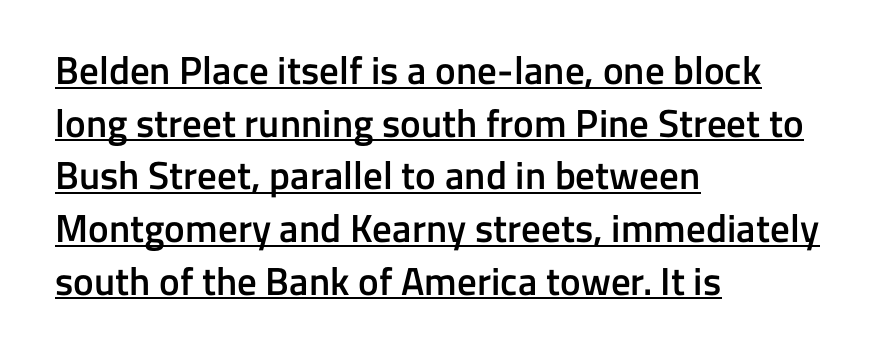
The image shows 39 px semibold sans-serif type, upright; set left-aligned, normal line spacing (1.35x), normal letter spacing, underlined; low stroke contrast and a medium x-height.
